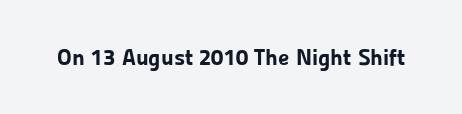
Q: Is the text bold? A: Yes.
Q: Is the text italic (slanted)? A: No, it is upright.
Q: Is the text underlined? A: No.
Q: Is the spacing between letters normal or unusually wide? A: Normal.
